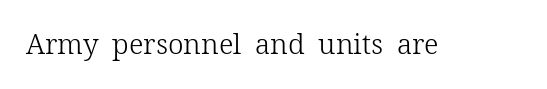
{"serif": "yes", "italic": "no", "bold": "no", "weight": "light", "width": "normal", "stroke_contrast": "low", "x_height": "medium", "monospaced": "no", "underline": "no", "letter_spacing": "normal", "letter_spacing_em": 0.0, "glyph_px": 28}
